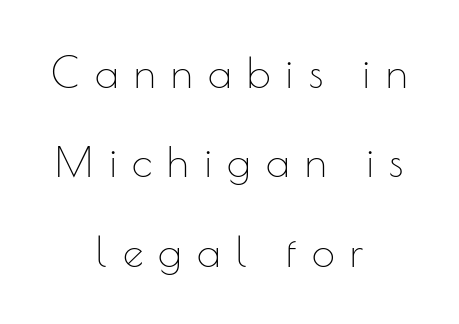
Q: Is the text bold? A: No.
Q: Is the text italic (slanted)? A: No, it is upright.
Q: Is the typeface a serif or a sans-serif typeface? A: Sans-serif.
Q: Is the text underlined? A: No.
Q: How is the paragraph aligned? A: Centered.
Q: Is the spacing between letters normal or unusually wide? A: Unusually wide.
Q: Is the spacing between lines tight, normal or loose? A: Loose.
Q: Width (condensed, normal, or wide)? A: Normal.
Q: Stroke contrast? A: Low.
Q: x-height? A: Small.
Q: Monospaced? A: No.
